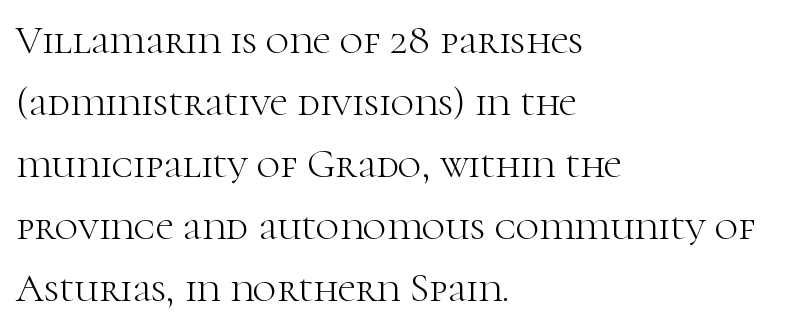
Q: Is the text bold? A: No.
Q: Is the text italic (slanted)? A: No, it is upright.
Q: Is the typeface a serif or a sans-serif typeface? A: Serif.
Q: Is the text underlined? A: No.
Q: How is the paragraph aligned? A: Left-aligned.
Q: Is the spacing between letters normal or unusually wide? A: Normal.
Q: Is the spacing between lines tight, normal or loose? A: Normal.
Q: Width (condensed, normal, or wide)? A: Normal.
Q: Stroke contrast? A: High.
Q: x-height? A: Medium.
Q: Monospaced? A: No.
